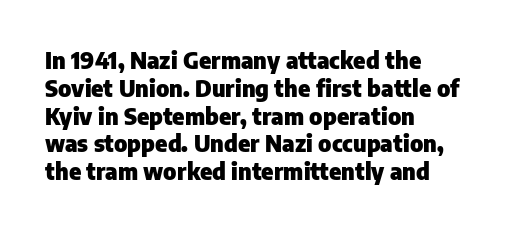
Q: Is the text bold? A: Yes.
Q: Is the text italic (slanted)? A: No, it is upright.
Q: Is the text underlined? A: No.
Q: How is the paragraph aligned? A: Left-aligned.
Q: Is the spacing between letters normal or unusually wide? A: Normal.
